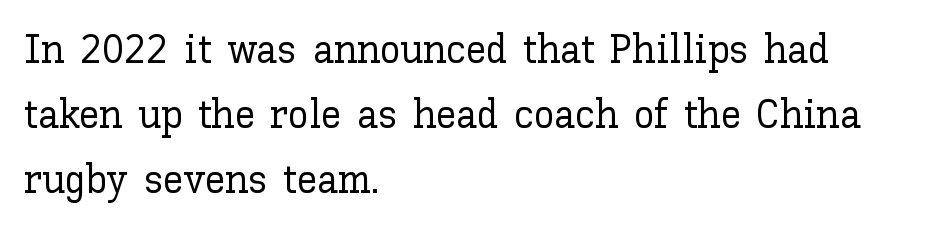
{"italic": "no", "width": "normal", "stroke_contrast": "low", "x_height": "medium", "monospaced": "no", "underline": "no", "align": "left", "line_spacing": "normal", "line_spacing_ratio": 1.59, "letter_spacing": "normal", "letter_spacing_em": 0.0, "glyph_px": 41}
